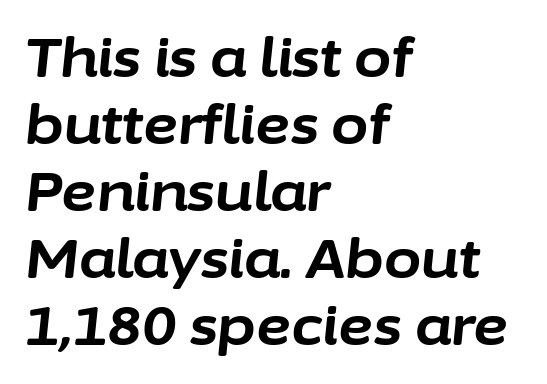
Q: Is the text bold? A: Yes.
Q: Is the text italic (slanted)? A: Yes, it leans right by about 6 degrees.
Q: Is the text underlined? A: No.
Q: How is the paragraph aligned? A: Left-aligned.
Q: Is the spacing between letters normal or unusually wide? A: Normal.
Q: Width (condensed, normal, or wide)? A: Normal.
Q: Stroke contrast? A: Low.
Q: x-height? A: Medium.
Q: Monospaced? A: No.
